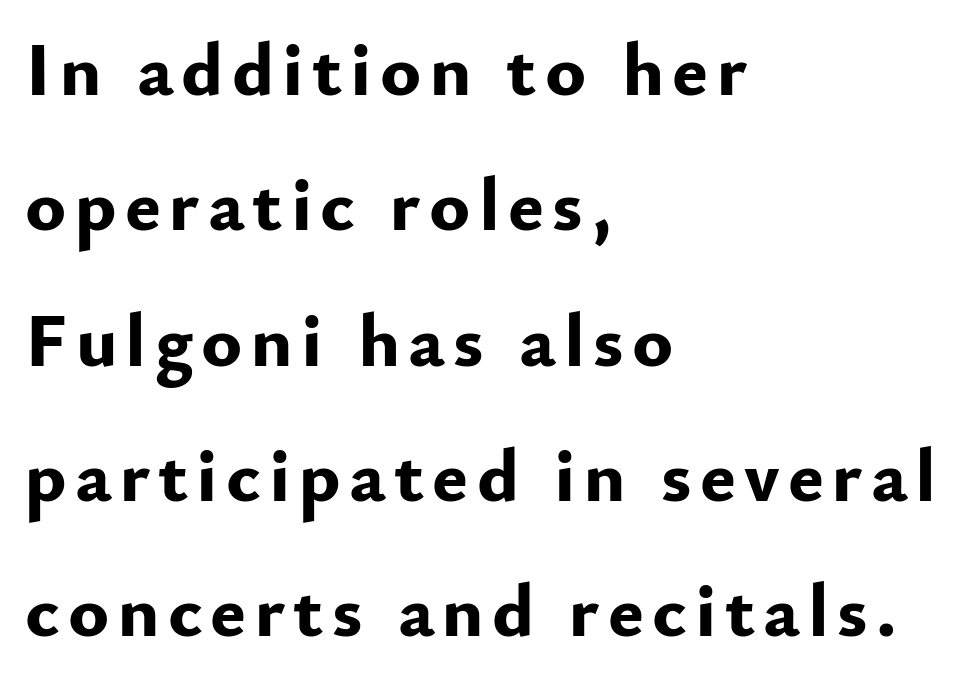
Posture: vertical. Each glyph is drawn with heavy, bold strokes. Underline: absent. One-word summary of the alignment: left. Grotesque or geometric, the face here clearly has no serifs. Character widths vary here, with narrow letters taking less room than wide ones.
